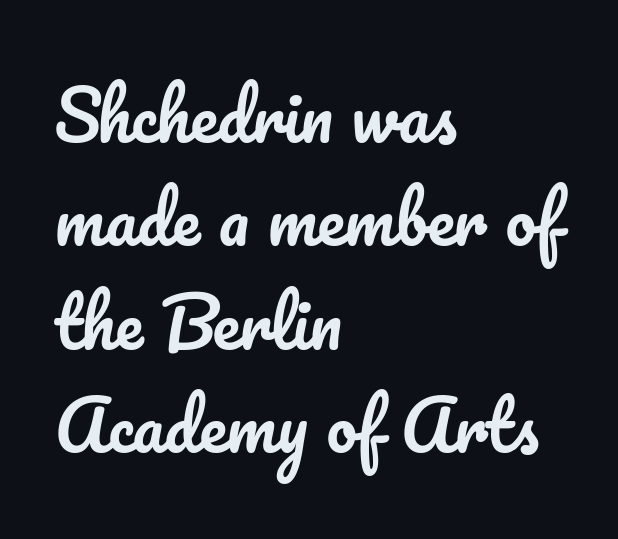
If you drew a ruler down the left edge, every line would touch it. Words appear dense and cohesive because spacing is normal. Descenders are the only things crossing below the line. Varying glyph widths throughout — classic text-font behaviour.
